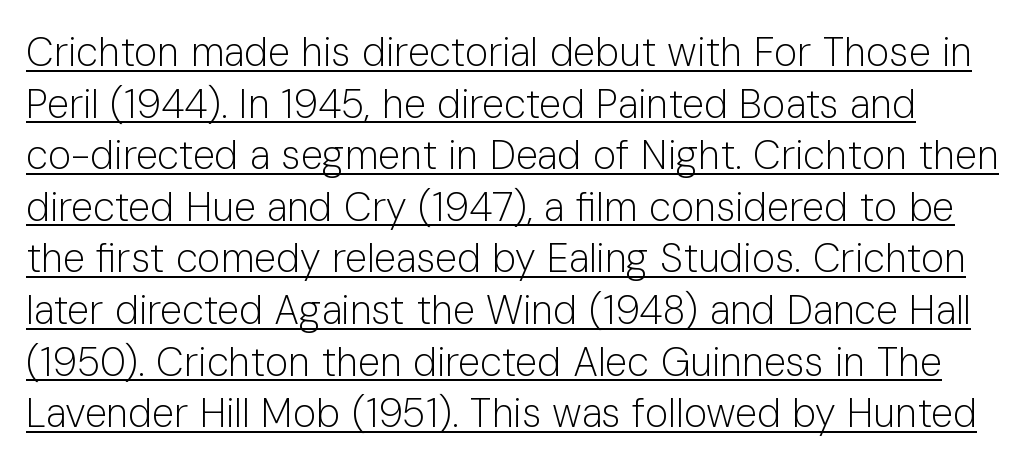
{"serif": "no", "italic": "no", "bold": "no", "weight": "light", "width": "normal", "stroke_contrast": "low", "x_height": "medium", "monospaced": "no", "underline": "yes", "line_spacing": "normal", "line_spacing_ratio": 1.29, "letter_spacing": "normal", "letter_spacing_em": 0.0, "glyph_px": 40}
